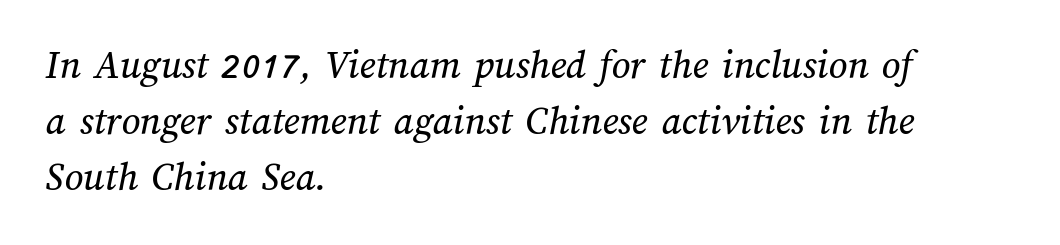
{"width": "normal", "stroke_contrast": "medium", "x_height": "medium", "monospaced": "no", "underline": "no", "align": "left", "line_spacing": "normal", "line_spacing_ratio": 1.37, "letter_spacing": "normal", "letter_spacing_em": 0.0, "glyph_px": 41}
